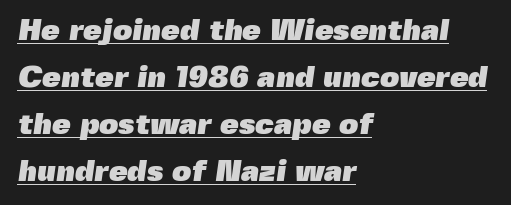
Baseline-to-baseline distance is the conventional proportion of letter height. The typeface chosen for these lines omits serifs. Leftover space on each line is placed entirely after the last word. The rendering uses natural spacing where letterforms have individual widths. Observe the ordinary spacing: letters are neighbours, not strangers. Honestly, the underline is the first thing you notice here.
